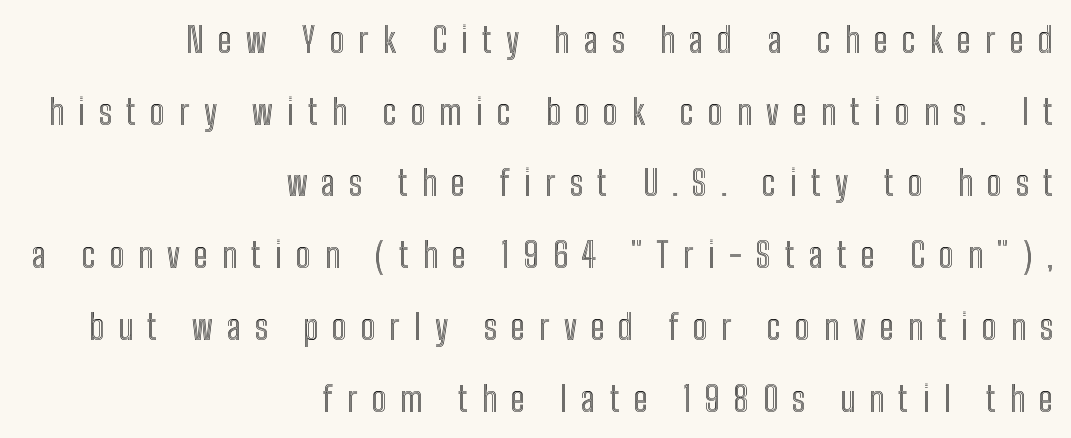
{"italic": "no", "width": "condensed", "x_height": "medium", "monospaced": "no", "underline": "no", "align": "right", "line_spacing": "loose", "line_spacing_ratio": 2.05, "letter_spacing": "wide", "letter_spacing_em": 0.4, "glyph_px": 35}
